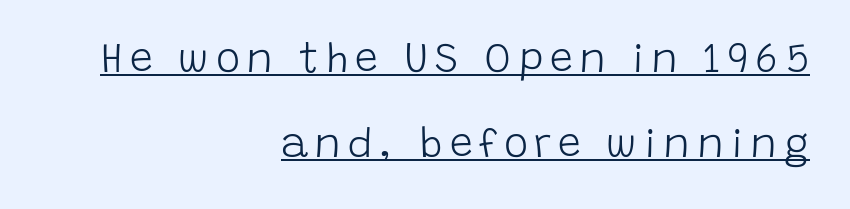
{"serif": "no", "italic": "no", "bold": "no", "weight": "light", "width": "normal", "stroke_contrast": "low", "x_height": "large", "monospaced": "no", "underline": "yes", "align": "right", "line_spacing": "loose", "line_spacing_ratio": 2.07, "glyph_px": 41}
